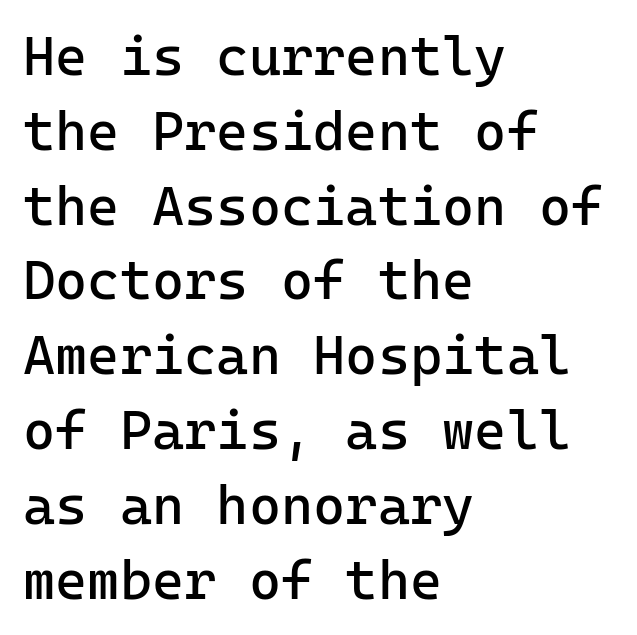
Q: Is the text bold? A: No.
Q: Is the text italic (slanted)? A: No, it is upright.
Q: Is the typeface a serif or a sans-serif typeface? A: Sans-serif.
Q: Is the text underlined? A: No.
Q: How is the paragraph aligned? A: Left-aligned.
Q: Is the spacing between letters normal or unusually wide? A: Normal.
Q: Is the spacing between lines tight, normal or loose? A: Normal.
Q: Width (condensed, normal, or wide)? A: Normal.
Q: Stroke contrast? A: Low.
Q: x-height? A: Medium.
